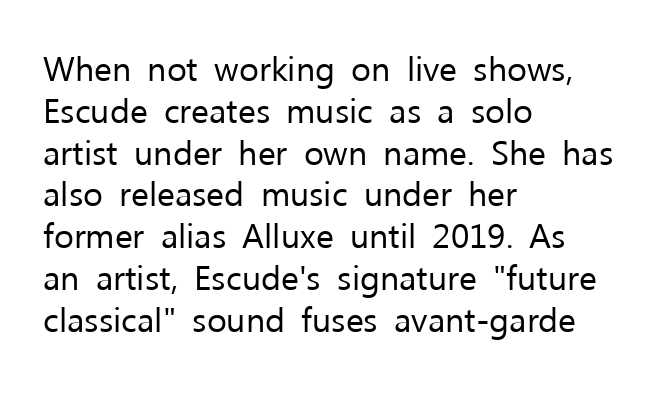
{"serif": "no", "italic": "no", "bold": "no", "weight": "regular", "width": "normal", "stroke_contrast": "low", "x_height": "medium", "monospaced": "no", "underline": "no", "align": "left", "line_spacing_ratio": 1.23, "letter_spacing": "normal", "letter_spacing_em": 0.0, "glyph_px": 34}
